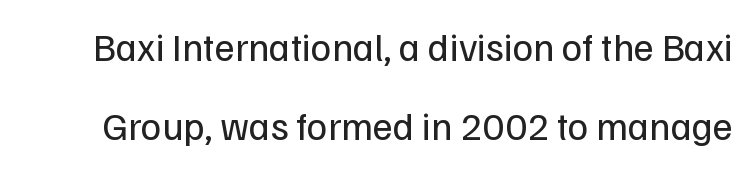
The image shows 39 px regular-weight sans-serif type, upright; set loose line spacing (2.03x), normal letter spacing, not underlined; low stroke contrast and a medium x-height.
